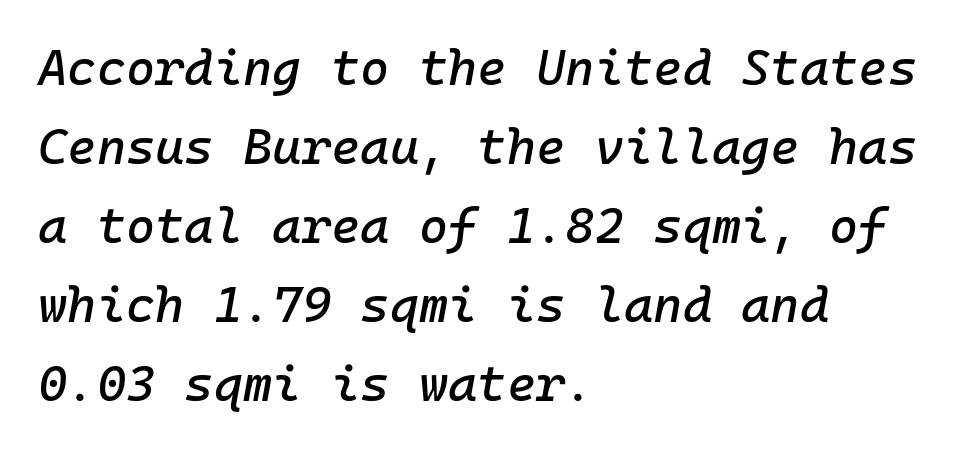
The image shows 50 px text type, italic (leaning right); set left-aligned, normal line spacing (1.58x), normal letter spacing, not underlined; low stroke contrast and a medium x-height.
